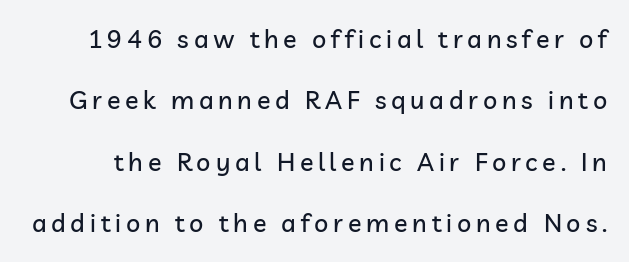
If you drew a line through each stem, it would be perfectly vertical. In terms of leading, this rendering errs on the spacious side. The string is rendered with underlining switched off.
